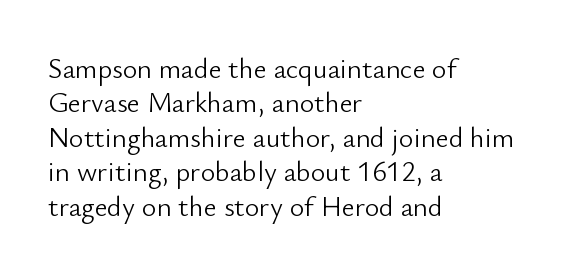
The paragraph shown leans on its left margin. The space directly below the letters is spotless. There is no visible air inserted between adjacent glyphs. This sample uses a sans-serif face.
